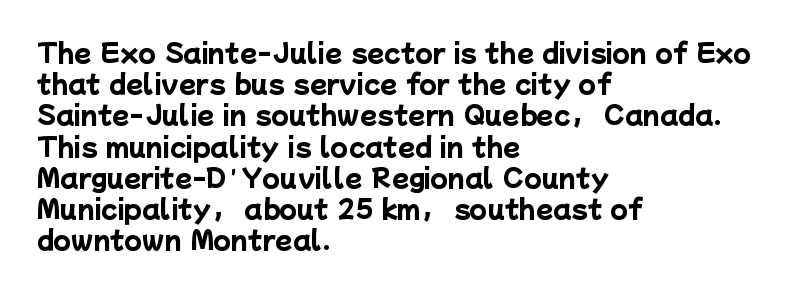
Q: Is the text bold? A: Yes.
Q: Is the text underlined? A: No.
Q: How is the paragraph aligned? A: Left-aligned.
Q: Is the spacing between letters normal or unusually wide? A: Normal.
Q: Is the spacing between lines tight, normal or loose? A: Normal.
